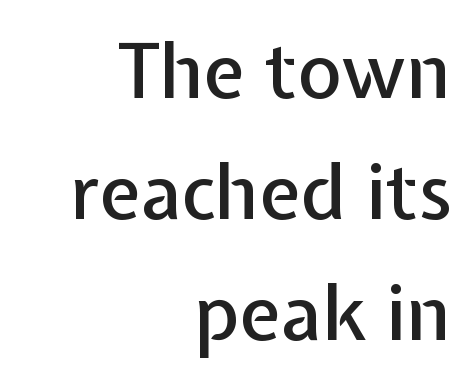
Q: Is the text italic (slanted)? A: No, it is upright.
Q: Is the typeface a serif or a sans-serif typeface? A: Sans-serif.
Q: Is the text underlined? A: No.
Q: How is the paragraph aligned? A: Right-aligned.
Q: Is the spacing between letters normal or unusually wide? A: Normal.
Q: Is the spacing between lines tight, normal or loose? A: Normal.
Q: Width (condensed, normal, or wide)? A: Normal.
Q: Stroke contrast? A: Low.
Q: x-height? A: Medium.
Q: Monospaced? A: No.
